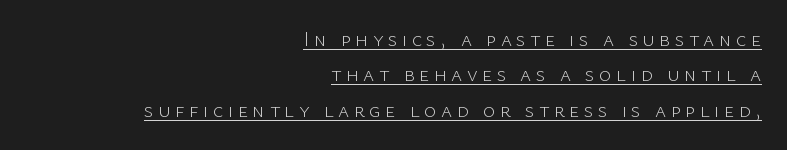
The vertical gap from one line to the next is medium. These lines stack with their right ends in a neat column. The axis of the letterforms is exactly vertical. The characters are drawn with everyday or finer stroke widths. Display-style spreading of the glyphs; the letterfit is very open.
